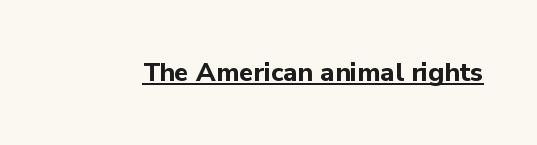
Q: Is the text bold? A: Yes.
Q: Is the text italic (slanted)? A: No, it is upright.
Q: Is the text underlined? A: Yes.
Q: Is the spacing between letters normal or unusually wide? A: Normal.
